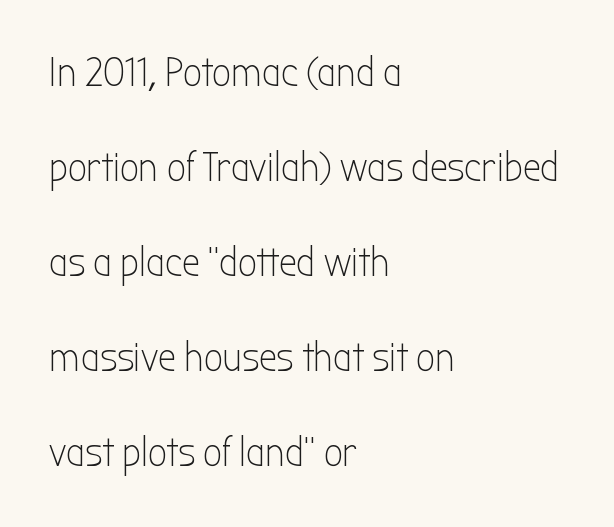
{"serif": "no", "italic": "no", "bold": "no", "weight": "light", "width": "condensed", "stroke_contrast": "low", "x_height": "medium", "monospaced": "no", "underline": "no", "align": "left", "line_spacing": "loose", "line_spacing_ratio": 2.32, "letter_spacing": "normal", "letter_spacing_em": 0.0, "glyph_px": 41}
